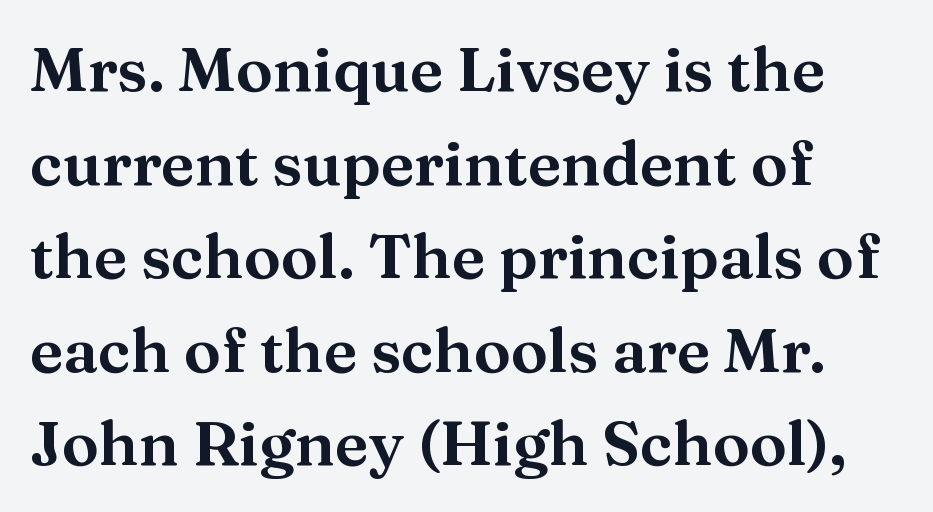
{"serif": "yes", "italic": "no", "width": "wide", "stroke_contrast": "medium", "x_height": "medium", "monospaced": "no", "underline": "no", "align": "left", "line_spacing": "normal", "line_spacing_ratio": 1.51, "letter_spacing": "normal", "letter_spacing_em": 0.0, "glyph_px": 62}
